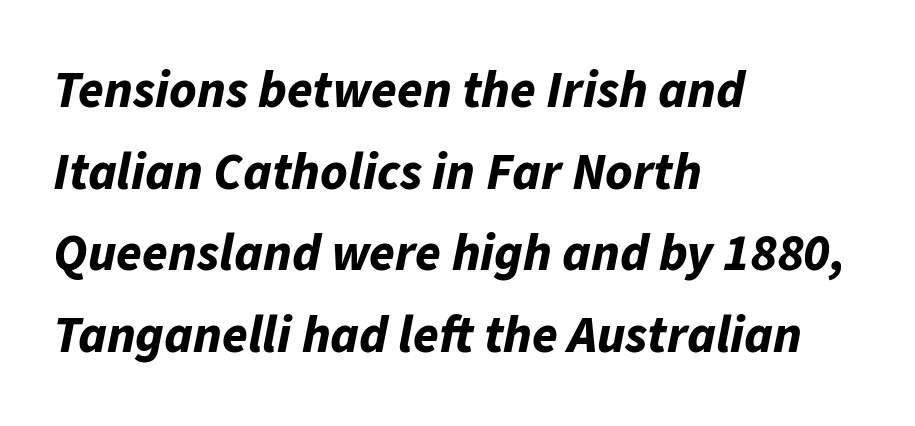
{"italic": "yes", "lean": "right", "slant_degrees": 11, "bold": "yes", "weight": "bold", "width": "normal", "stroke_contrast": "low", "x_height": "medium", "monospaced": "no", "underline": "no", "align": "left", "line_spacing": "normal", "line_spacing_ratio": 1.57, "letter_spacing": "normal", "letter_spacing_em": 0.0, "glyph_px": 52}
